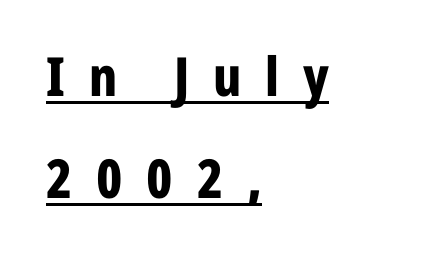
The tracking reads as deliberately expanded to a designer's eye. Beneath each row of characters lies a ruled line. This is heavy type, rendered in bold. Where is the straight margin? On the left.
